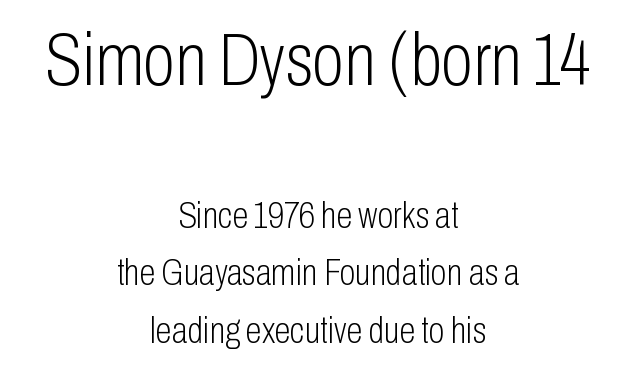
The image shows 74 px light, condensed sans-serif type, upright; set centered, normal line spacing (1.56x), normal letter spacing, not underlined; the first (top) block is 2.0x larger; low stroke contrast and a medium x-height.
